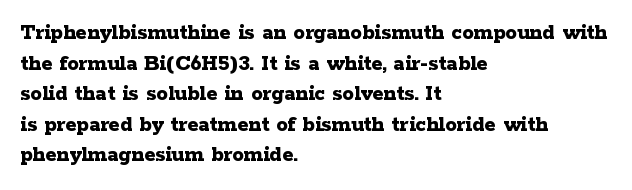
{"italic": "no", "bold": "yes", "underline": "no", "align": "left", "line_spacing": "normal", "line_spacing_ratio": 1.33, "letter_spacing": "normal", "letter_spacing_em": 0.0, "glyph_px": 23}
